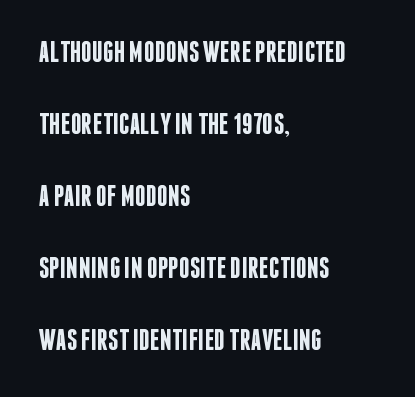
{"serif": "no", "italic": "no", "bold": "semi", "weight": "semibold", "width": "condensed", "stroke_contrast": "low", "x_height": "large", "monospaced": "no", "underline": "no", "align": "left", "line_spacing": "loose", "line_spacing_ratio": 2.4, "letter_spacing": "normal", "letter_spacing_em": 0.0, "glyph_px": 30}
